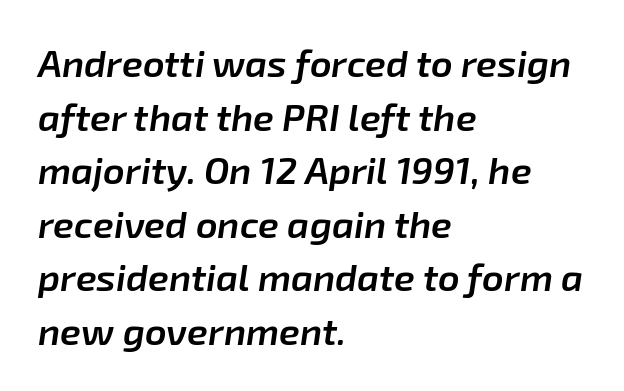
Q: Is the text bold? A: Semi-bold.
Q: Is the text italic (slanted)? A: Yes, it leans right by about 8 degrees.
Q: Is the text underlined? A: No.
Q: How is the paragraph aligned? A: Left-aligned.
Q: Is the spacing between letters normal or unusually wide? A: Normal.
Q: Is the spacing between lines tight, normal or loose? A: Normal.
Q: Width (condensed, normal, or wide)? A: Normal.
Q: Stroke contrast? A: Low.
Q: x-height? A: Medium.
Q: Monospaced? A: No.
